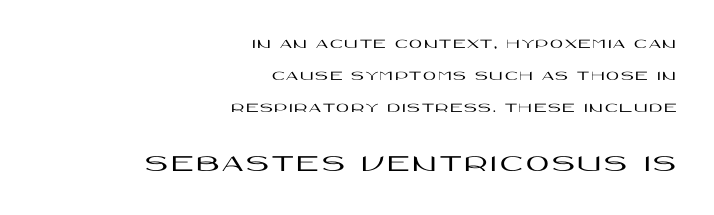
Q: Is the text italic (slanted)? A: No, it is upright.
Q: Is the text underlined? A: No.
Q: How is the paragraph aligned? A: Right-aligned.
Q: Is the spacing between lines tight, normal or loose? A: Loose.
Q: Which block of text is set in a larger size, the first (top) or the second (bottom)? A: The second (bottom) one.
